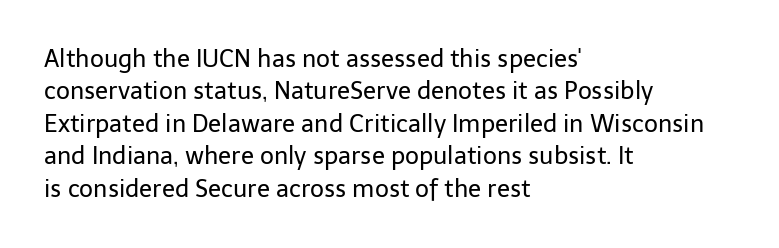
Q: Is the text bold? A: No.
Q: Is the text italic (slanted)? A: No, it is upright.
Q: Is the text underlined? A: No.
Q: How is the paragraph aligned? A: Left-aligned.
Q: Is the spacing between letters normal or unusually wide? A: Normal.
Q: Is the spacing between lines tight, normal or loose? A: Normal.
